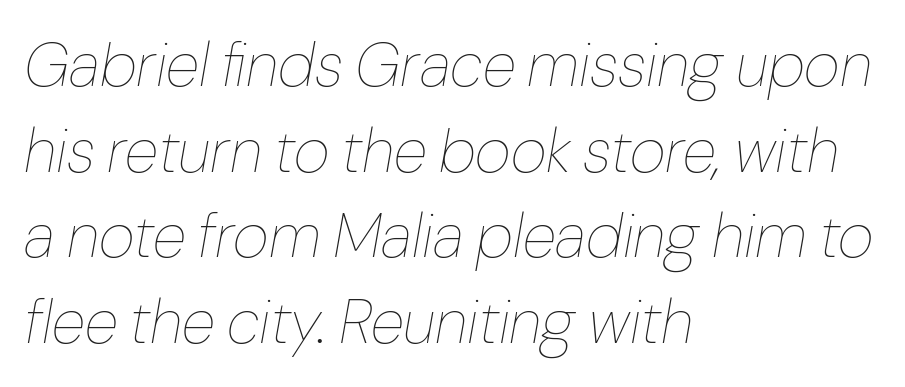
{"italic": "yes", "lean": "right", "slant_degrees": 10, "bold": "no", "weight": "thin", "width": "normal", "stroke_contrast": "low", "x_height": "medium", "monospaced": "no", "underline": "no", "align": "left", "line_spacing": "normal", "line_spacing_ratio": 1.38, "letter_spacing": "normal", "letter_spacing_em": 0.0, "glyph_px": 62}
